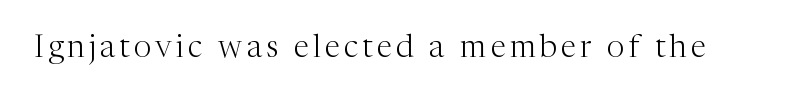
Character widths vary here, with narrow letters taking less room than wide ones. Descenders are the only things crossing below the line. Classification — serif. The lettering holds an erect, upright posture throughout. Weight: in the light-to-regular range.
